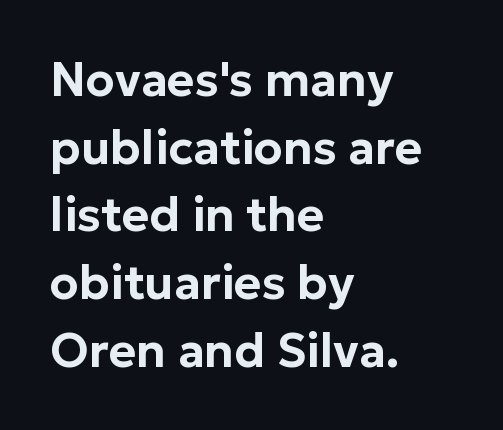
Q: Is the text italic (slanted)? A: No, it is upright.
Q: Is the typeface a serif or a sans-serif typeface? A: Sans-serif.
Q: Is the text underlined? A: No.
Q: How is the paragraph aligned? A: Left-aligned.
Q: Is the spacing between letters normal or unusually wide? A: Normal.
Q: Is the spacing between lines tight, normal or loose? A: Normal.
Q: Width (condensed, normal, or wide)? A: Normal.
Q: Stroke contrast? A: Low.
Q: x-height? A: Medium.
Q: Monospaced? A: No.
